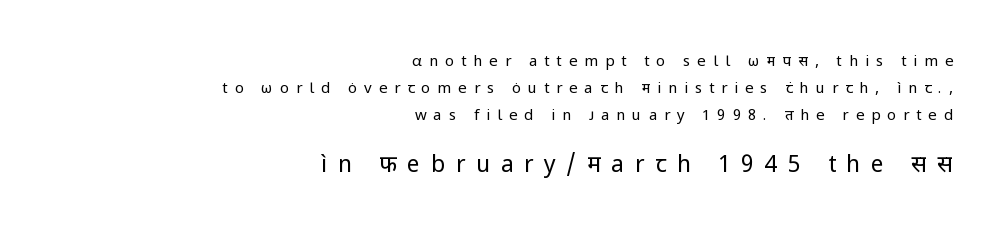
The image shows 23 px text type, upright; set right-aligned, line spacing 1.8x, unusually wide letter spacing (+0.46 em), not underlined; the second (bottom) block is 1.53x larger.
